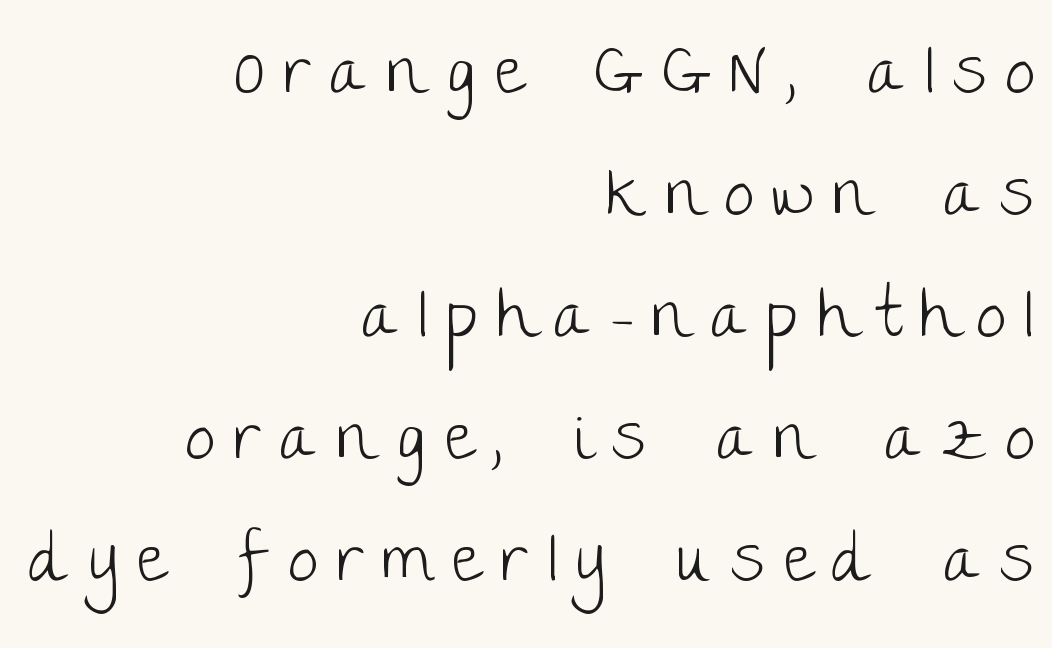
The image shows 67 px light sans-serif type, upright; set right-aligned, line spacing 1.82x, unusually wide letter spacing (+0.28 em), not underlined; low stroke contrast and a large x-height.
